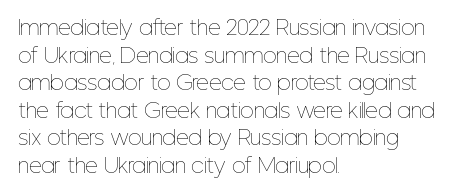
Q: Is the text bold? A: No.
Q: Is the text italic (slanted)? A: No, it is upright.
Q: Is the text underlined? A: No.
Q: How is the paragraph aligned? A: Left-aligned.
Q: Is the spacing between letters normal or unusually wide? A: Normal.
Q: Is the spacing between lines tight, normal or loose? A: Normal.
